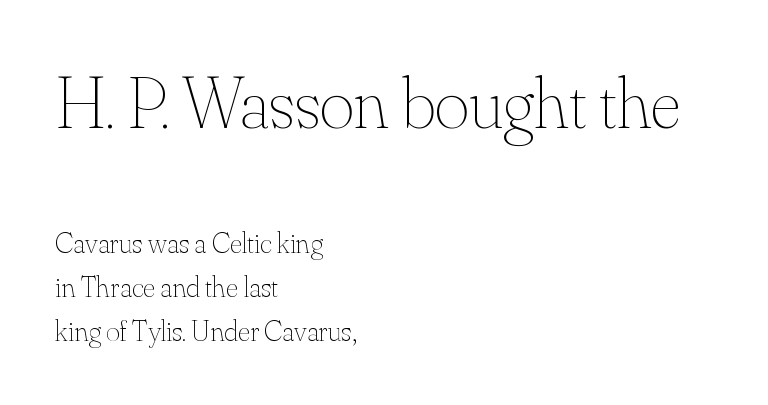
The image shows 74 px thin type, upright; set left-aligned, normal line spacing (1.47x), normal letter spacing, not underlined; the first (top) block is 2.47x larger; medium stroke contrast and a small x-height.
